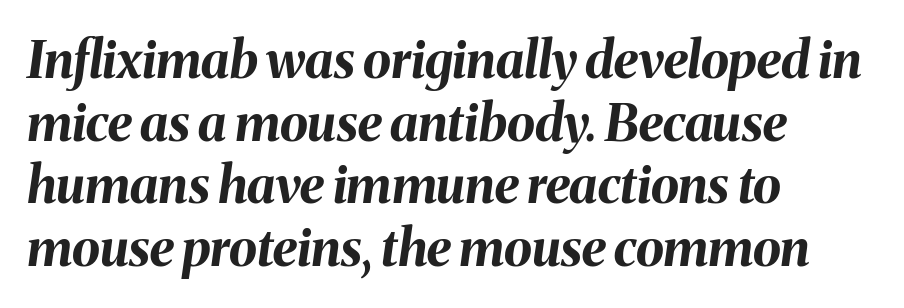
{"italic": "yes", "lean": "right", "slant_degrees": 8, "bold": "yes", "weight": "bold", "width": "normal", "stroke_contrast": "medium", "x_height": "medium", "monospaced": "no", "underline": "no", "align": "left", "line_spacing_ratio": 1.23, "letter_spacing": "normal", "letter_spacing_em": 0.0, "glyph_px": 51}
